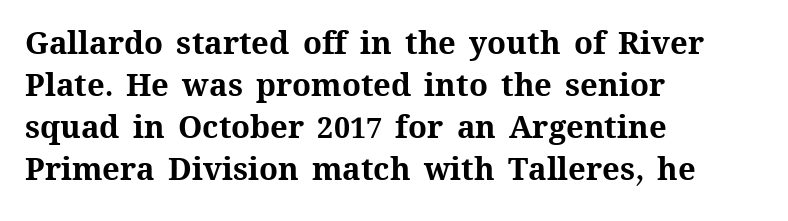
The gap between lines stays unmarked. Layout note: lines flush left. Posture: vertical. Honestly, the letter spacing is just normal — you wouldn't notice it. Students, observe: this is what conventionally led text looks like.
